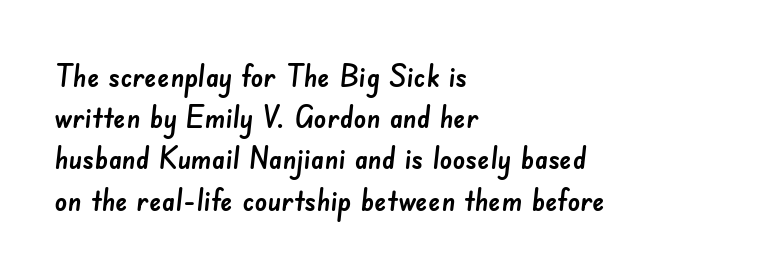
The image shows 31 px sans-serif type; set left-aligned, normal line spacing (1.33x), normal letter spacing, not underlined; low stroke contrast and a small x-height.
